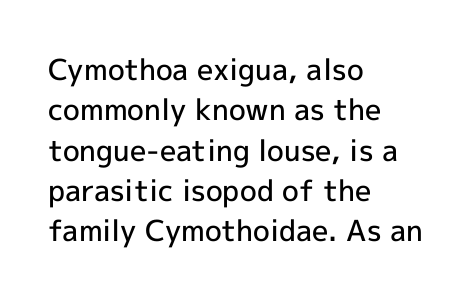
The tracking reads as untouched default to a designer's eye. If you drew a ruler down the left edge, every line would touch it. Every character sits straight up, as roman type does. The designer left line spacing at the default.
